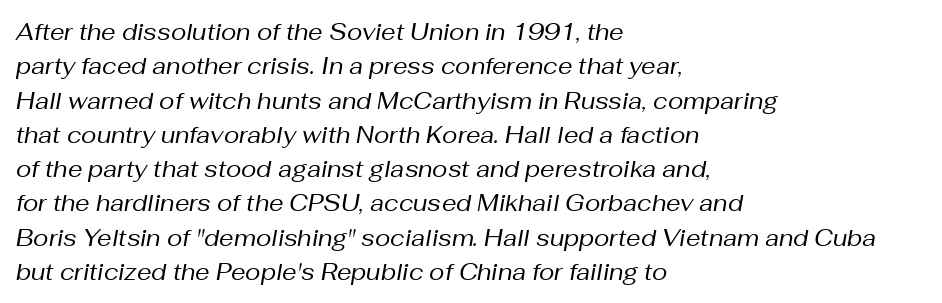
Q: Is the text bold? A: No.
Q: Is the text italic (slanted)? A: Yes, it leans right by about 10 degrees.
Q: Is the text underlined? A: No.
Q: How is the paragraph aligned? A: Left-aligned.
Q: Is the spacing between letters normal or unusually wide? A: Normal.
Q: Is the spacing between lines tight, normal or loose? A: Normal.
